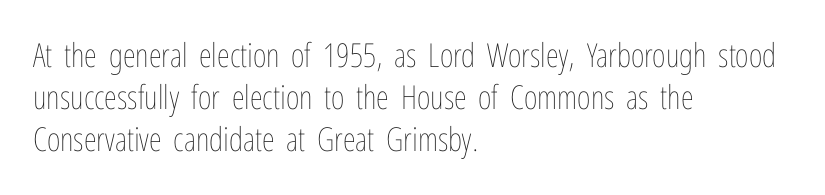
The lines are quadded left. The leading is moderate, giving the passage an even texture. Proportional: the letters do not fall into vertical columns. The letters look calm and open, with moderate or lighter stems. Is the letter spacing exaggerated? No — it looks like the ordinary default. Posture: straight, roman, zero tilt.
